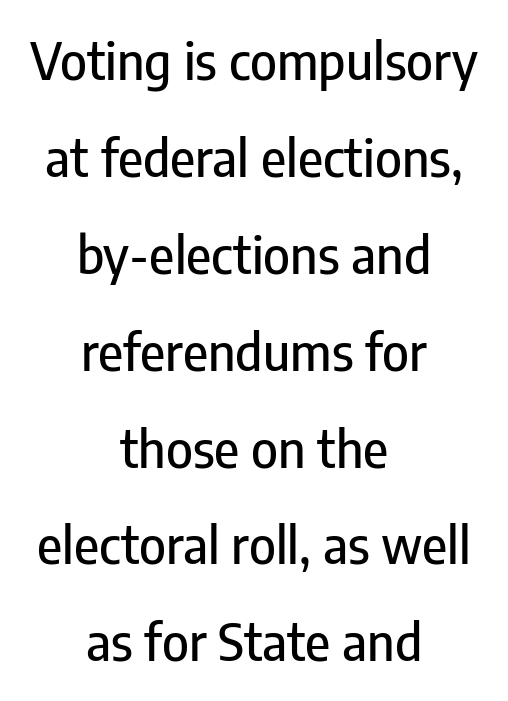
{"serif": "no", "italic": "no", "width": "condensed", "stroke_contrast": "low", "x_height": "medium", "monospaced": "no", "underline": "no", "align": "center", "line_spacing": "loose", "line_spacing_ratio": 1.9, "letter_spacing": "normal", "letter_spacing_em": 0.0, "glyph_px": 51}
